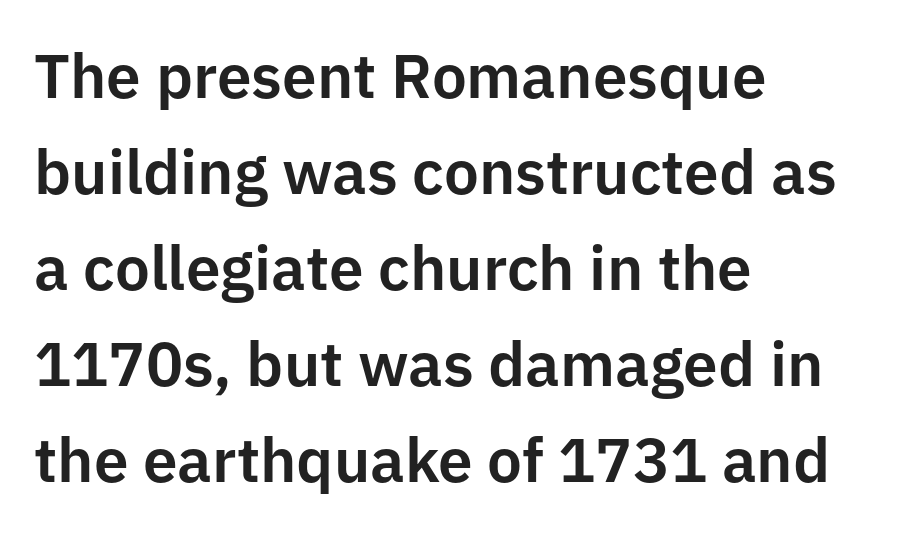
{"serif": "no", "italic": "no", "width": "normal", "stroke_contrast": "low", "x_height": "medium", "monospaced": "no", "underline": "no", "align": "left", "line_spacing": "normal", "line_spacing_ratio": 1.55, "letter_spacing": "normal", "letter_spacing_em": 0.0, "glyph_px": 62}
